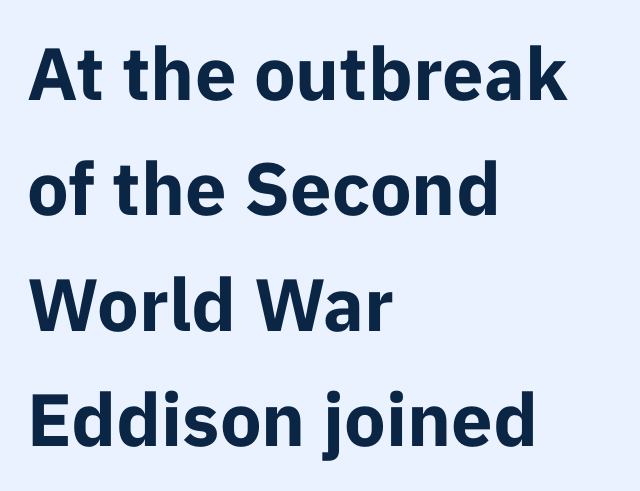
The image shows 74 px bold sans-serif type, upright; set left-aligned, normal line spacing (1.56x), normal letter spacing, not underlined; low stroke contrast and a medium x-height.
